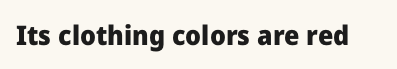
What stands out about the letter spacing? Nothing — it is the standard amount. No italicization has been applied; the sample stays upright. The gap between lines stays unmarked. Thick stems and heavy bowls — unmistakably bold.
